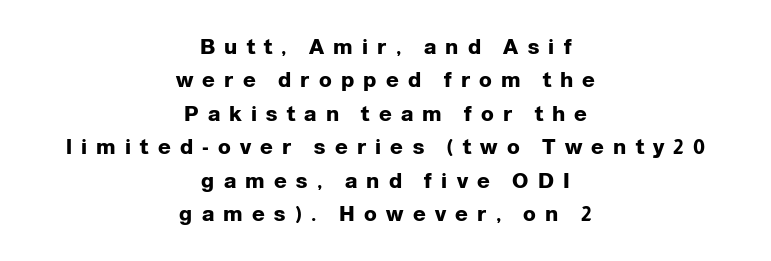
The image shows 21 px bold type, upright; set centered, normal line spacing (1.59x), unusually wide letter spacing (+0.44 em), not underlined.
